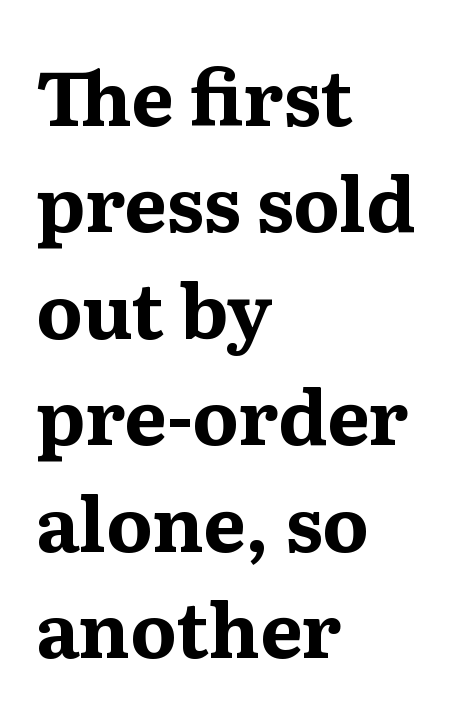
Anything drawn beneath the words? Only blank space. In terms of posture, this sample is upright. Horizontal bands of white between lines are of average thickness. You could call the tracking neutral — neither tight nor loose. This sample has the flowing, uneven cadence of proportional lettering. Little horizontal feet cap the strokes, marking this as serif type.
